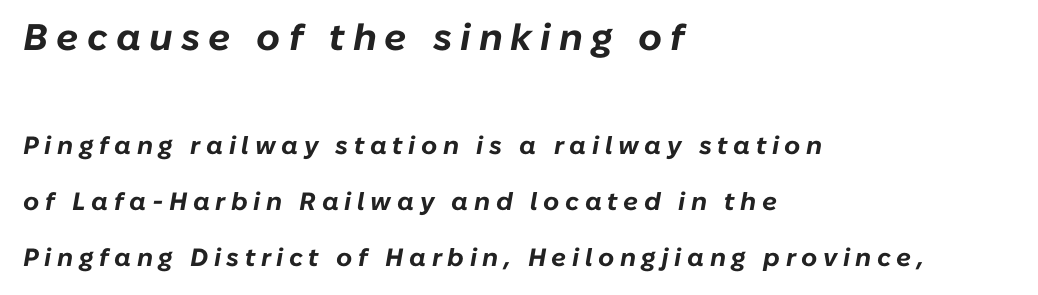
Large over small — that's the arrangement of the two blocks here. Glance below the letters and you will spot only blank space. The typography opts for an oblique posture over an upright one. Honestly, the letter spacing is so wide it's the main thing you notice. The rag falls on the right side of this text block.
